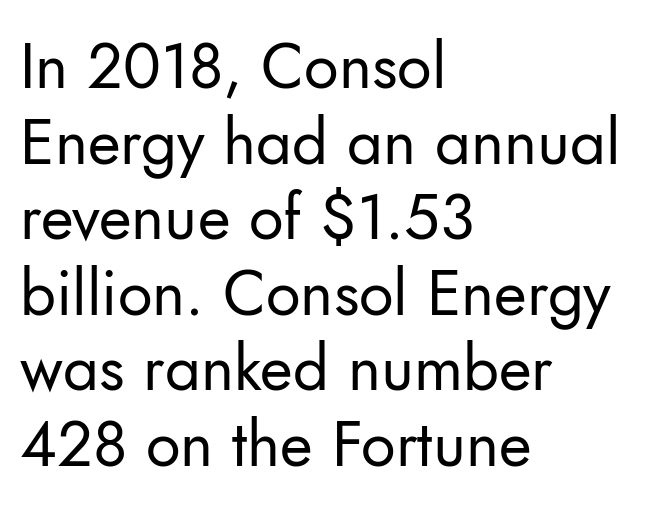
These lines keep a tight, regular rhythm from letter to letter. The rendering shows plain stroke endings on the letterforms — a sans-serif design. A quiet, ordinary-to-light weight characterises the typeface. Think of a printed novel: that variable character pitch is what you see here. Vertical strokes here are truly vertical.
